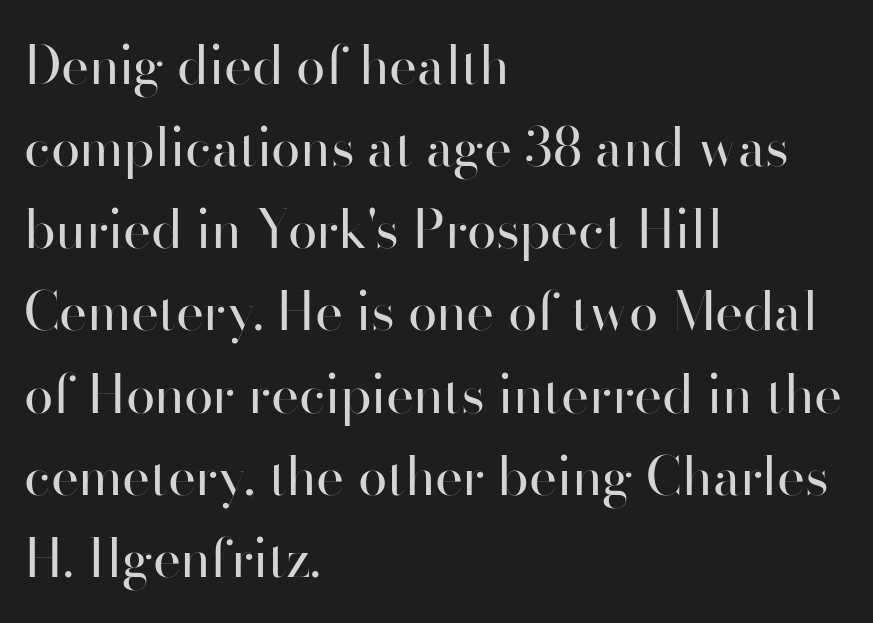
The image shows 53 px regular-weight sans-serif type, upright; set left-aligned, normal line spacing (1.55x), normal letter spacing, not underlined; high stroke contrast and a small x-height.
